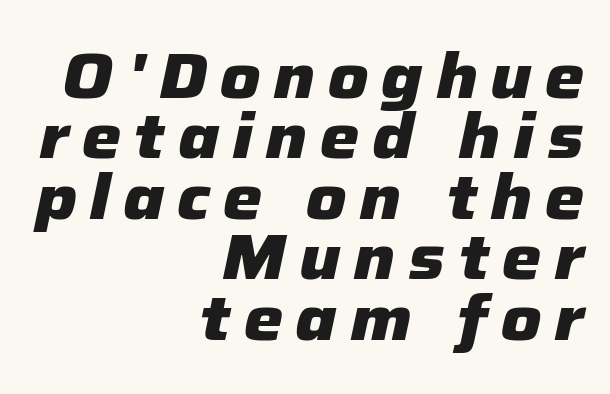
{"italic": "yes", "lean": "right", "slant_degrees": 12, "bold": "yes", "weight": "heavy", "width": "normal", "stroke_contrast": "low", "x_height": "medium", "monospaced": "no", "underline": "no", "align": "right", "line_spacing": "tight", "line_spacing_ratio": 0.96, "letter_spacing": "wide", "letter_spacing_em": 0.2, "glyph_px": 63}
